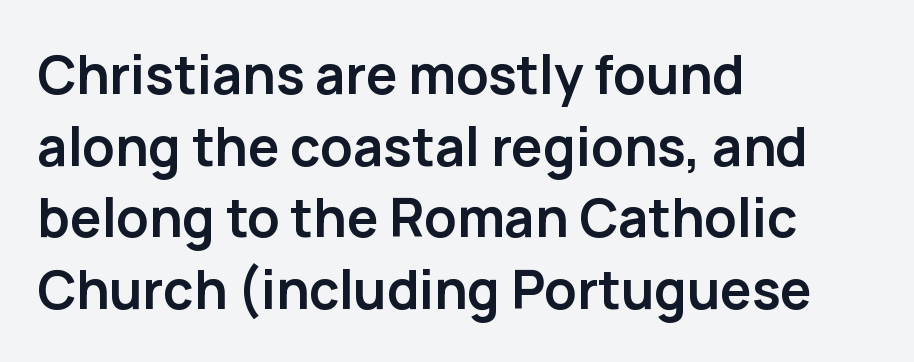
The image shows 53 px semibold sans-serif type, upright; set left-aligned, normal line spacing (1.35x), normal letter spacing, not underlined; low stroke contrast and a medium x-height.
